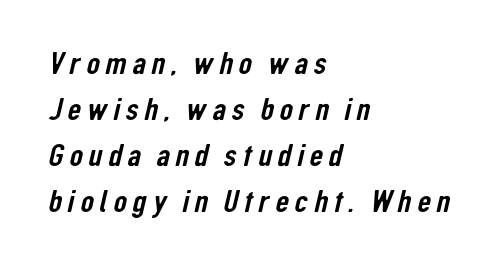
{"serif": "no", "width": "condensed", "stroke_contrast": "low", "x_height": "medium", "monospaced": "no", "underline": "no", "align": "left", "line_spacing": "normal", "line_spacing_ratio": 1.39, "glyph_px": 33}
